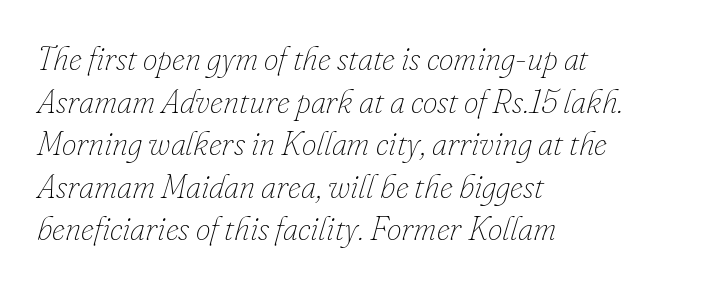
{"italic": "yes", "lean": "right", "slant_degrees": 16, "bold": "no", "weight": "thin", "width": "normal", "stroke_contrast": "low", "x_height": "small", "monospaced": "no", "underline": "no", "align": "left", "line_spacing": "normal", "line_spacing_ratio": 1.29, "letter_spacing": "normal", "letter_spacing_em": 0.0, "glyph_px": 33}
